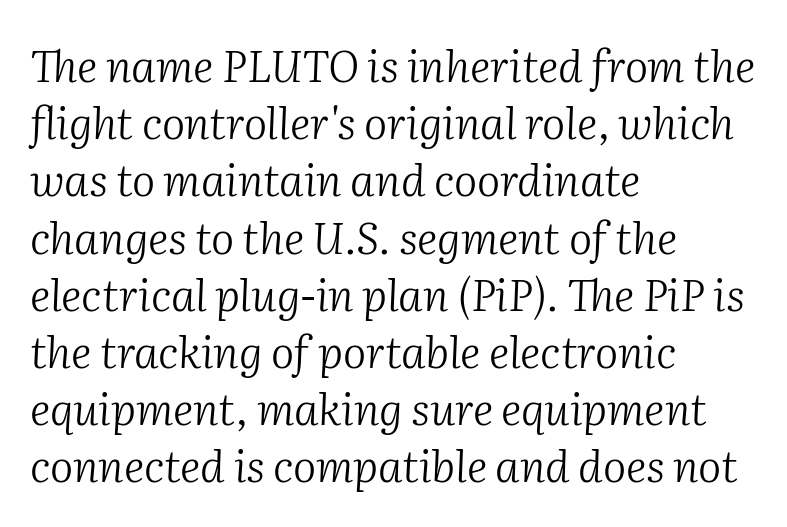
The image shows 44 px light serif type, italic (leaning right); set left-aligned, normal line spacing (1.3x), normal letter spacing, not underlined; medium stroke contrast and a medium x-height.
